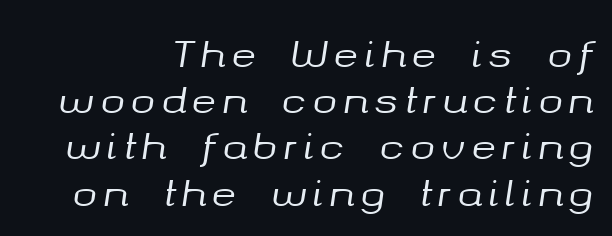
{"italic": "yes", "lean": "right", "slant_degrees": 8, "width": "normal", "stroke_contrast": "medium", "x_height": "medium", "monospaced": "no", "underline": "no", "line_spacing": "normal", "line_spacing_ratio": 1.25, "glyph_px": 37}
